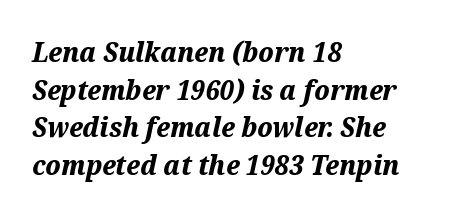
If you drew a ruler down the left edge, every line would touch it. Weight check: bold — yes, fully. Students, observe: this is what conventionally led text looks like. Glance below the letters and you will spot only blank space.
